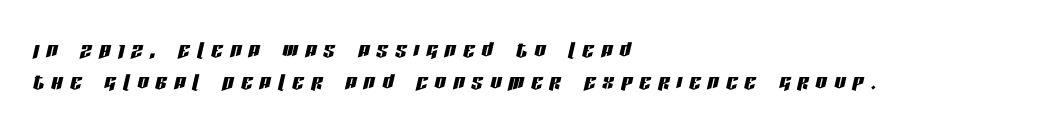
{"italic": "yes", "lean": "right", "slant_degrees": 13, "width": "condensed", "stroke_contrast": "low", "x_height": "large", "monospaced": "no", "underline": "no", "align": "left", "line_spacing": "tight", "line_spacing_ratio": 1.15, "letter_spacing": "wide", "letter_spacing_em": 0.26, "glyph_px": 28}
